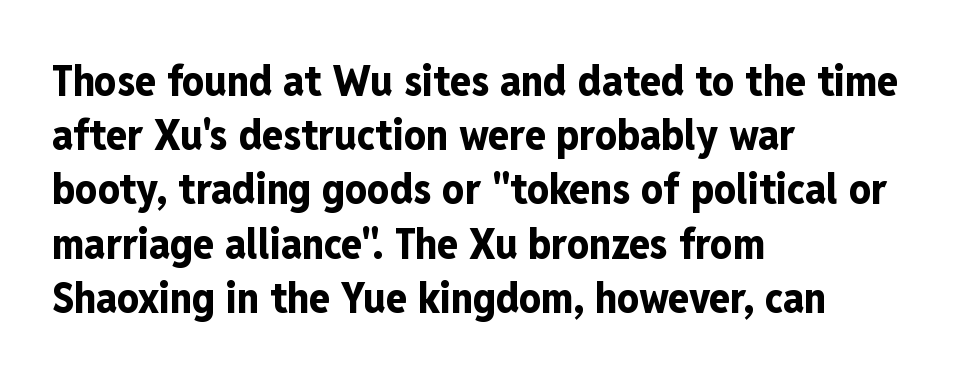
Q: Is the text bold? A: Yes.
Q: Is the text italic (slanted)? A: No, it is upright.
Q: Is the typeface a serif or a sans-serif typeface? A: Sans-serif.
Q: Is the text underlined? A: No.
Q: How is the paragraph aligned? A: Left-aligned.
Q: Is the spacing between letters normal or unusually wide? A: Normal.
Q: Is the spacing between lines tight, normal or loose? A: Normal.
Q: Width (condensed, normal, or wide)? A: Condensed.
Q: Stroke contrast? A: Low.
Q: x-height? A: Medium.
Q: Monospaced? A: No.
